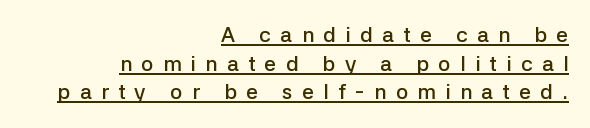
A typesetter would call this heavily tracked-out type. In CSS terms this would be text-align: right. Ordinary non-slanted type is in use. A somewhat darkened texture: the type is semibold rather than bold. If you measured baseline to baseline, you'd find a middling distance.
